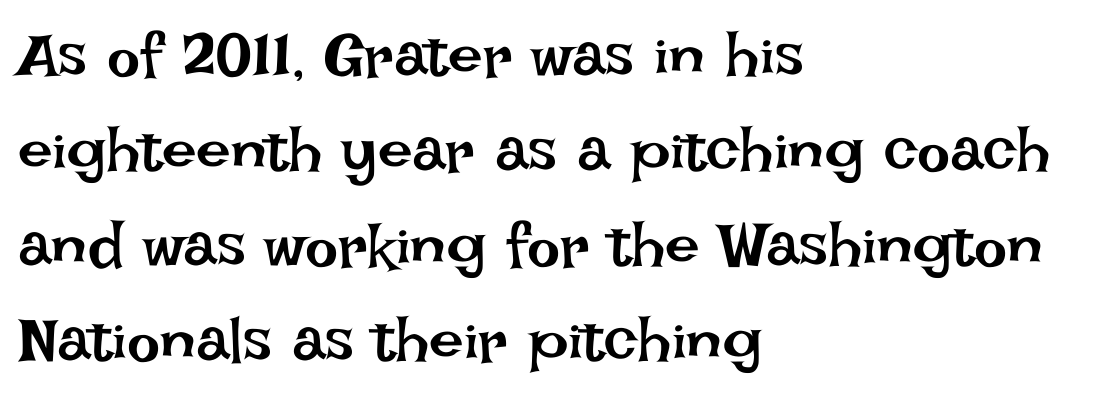
The image shows 62 px regular-weight type, upright; set left-aligned, normal line spacing (1.53x), normal letter spacing, not underlined; low stroke contrast and a large x-height.
